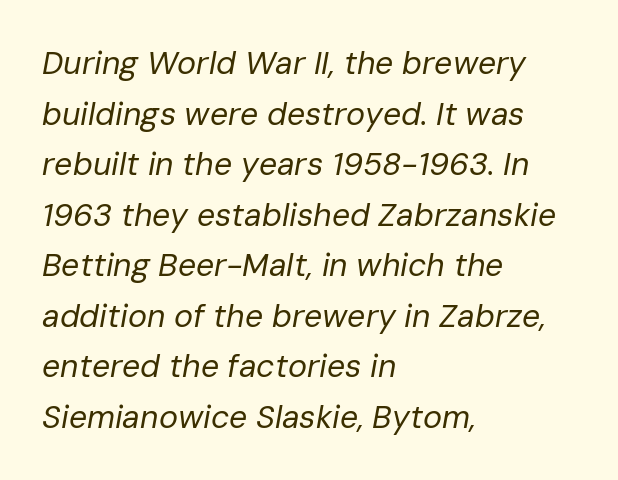
Q: Is the text bold? A: No.
Q: Is the text italic (slanted)? A: Yes, it leans right by about 10 degrees.
Q: Is the text underlined? A: No.
Q: How is the paragraph aligned? A: Left-aligned.
Q: Is the spacing between letters normal or unusually wide? A: Normal.
Q: Is the spacing between lines tight, normal or loose? A: Normal.
Q: Width (condensed, normal, or wide)? A: Normal.
Q: Stroke contrast? A: Low.
Q: x-height? A: Medium.
Q: Monospaced? A: No.
